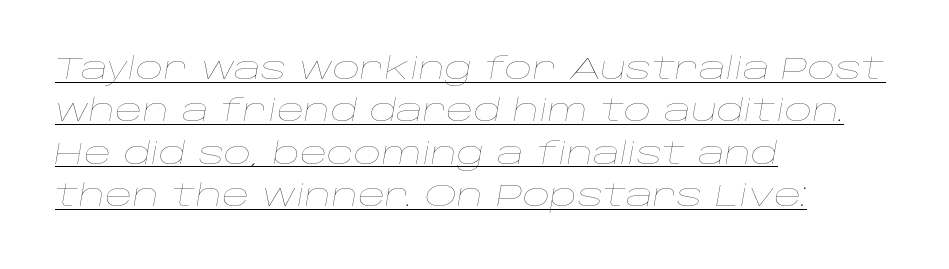
When letters slant like this, we call the style italic. Varying glyph widths throughout — classic text-font behaviour. Caption: face not bold, strokes unweighted. The compositor pushed each line to the left boundary. Each new line begins a customary step beneath the previous one.
